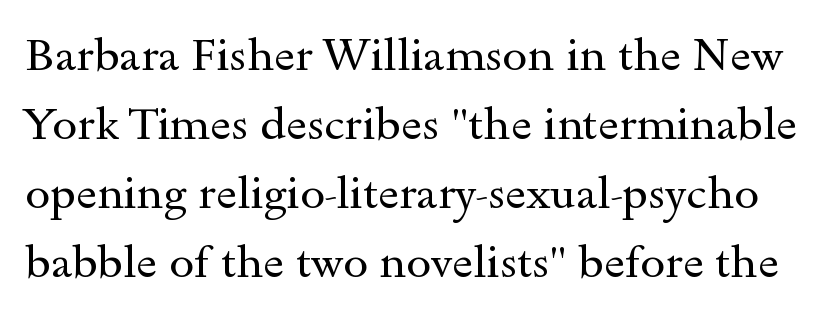
The image shows 45 px regular-weight, wide serif type, upright; set normal line spacing (1.53x), normal letter spacing, not underlined; a small x-height.
